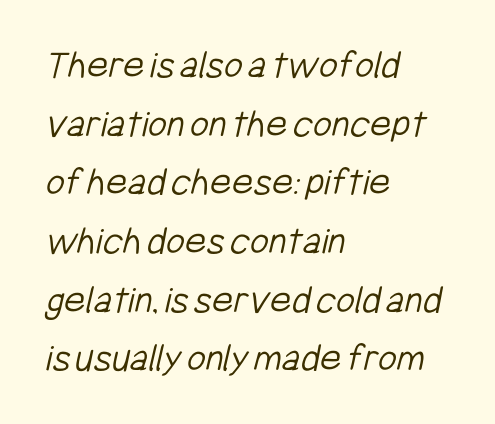
Weight: regular or lighter. The paragraph shown leans on its left margin. Each letter's strokes conclude bluntly, with no projecting serifs. The space beneath each line is pristine and unruled. Honestly, the row spacing looks completely unremarkable.
